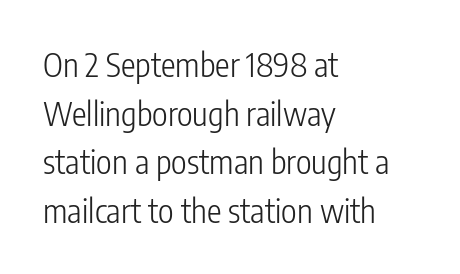
{"serif": "no", "italic": "no", "bold": "no", "weight": "light", "width": "condensed", "stroke_contrast": "low", "x_height": "medium", "monospaced": "no", "underline": "no", "align": "left", "line_spacing": "normal", "line_spacing_ratio": 1.47, "letter_spacing": "normal", "letter_spacing_em": 0.0, "glyph_px": 33}
